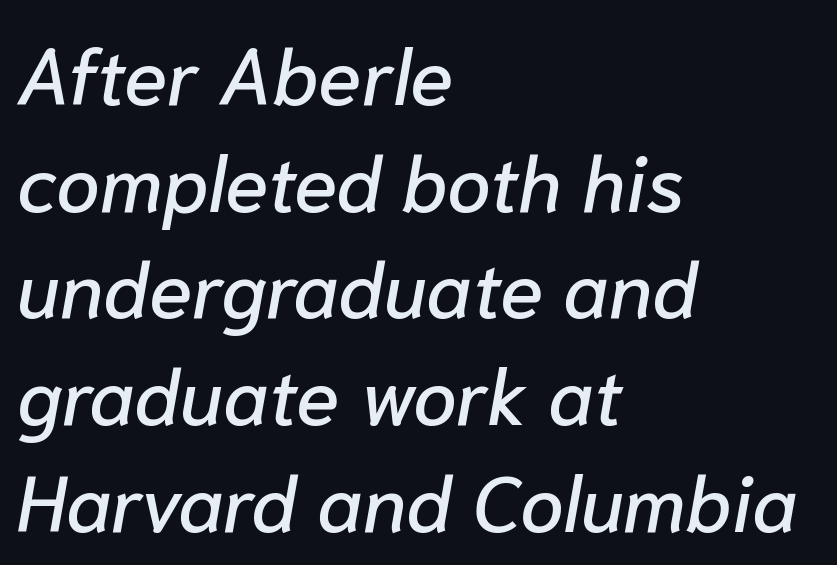
{"italic": "yes", "lean": "right", "slant_degrees": 10, "width": "normal", "stroke_contrast": "low", "x_height": "medium", "monospaced": "no", "underline": "no", "align": "left", "line_spacing": "normal", "line_spacing_ratio": 1.35, "letter_spacing": "normal", "letter_spacing_em": 0.0, "glyph_px": 79}
